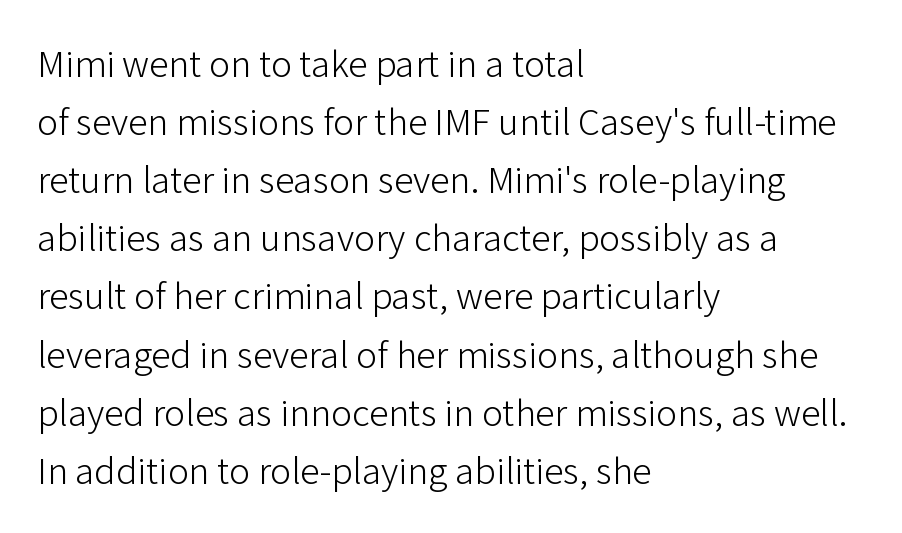
Regarding serifs, this sample does without them. Nobody drew a line under any word here. Think of a printed novel: that variable character pitch is what you see here. Heaviness? Minimal to ordinary, like unemphasized prose. The rag falls on the right side of this text block.
